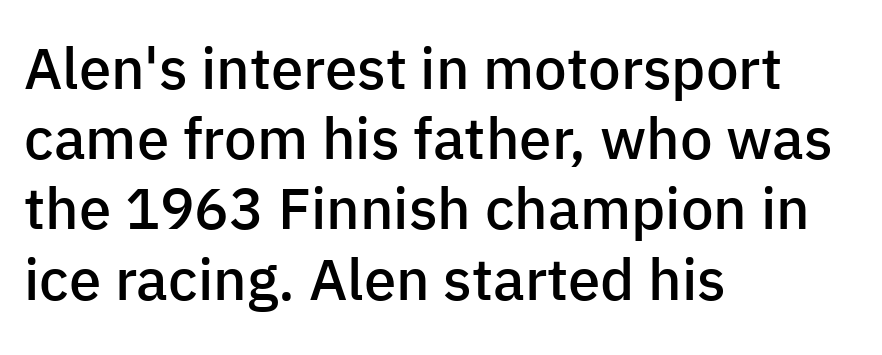
{"serif": "no", "italic": "no", "bold": "semi", "weight": "semibold", "width": "normal", "stroke_contrast": "low", "x_height": "medium", "monospaced": "no", "underline": "no", "align": "left", "line_spacing_ratio": 1.21, "letter_spacing": "normal", "letter_spacing_em": 0.0, "glyph_px": 58}
